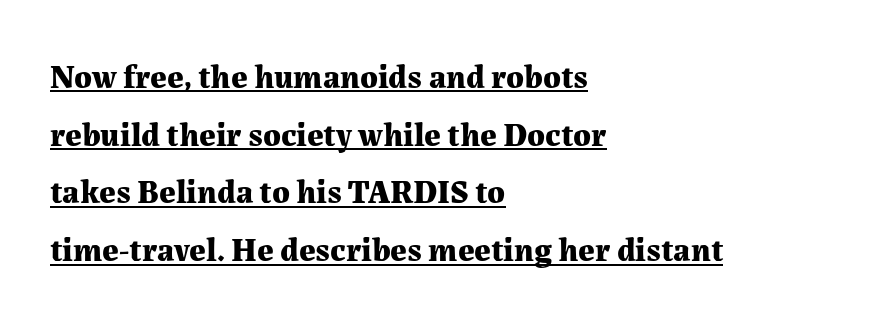
Q: Is the text bold? A: Yes.
Q: Is the text italic (slanted)? A: No, it is upright.
Q: Is the typeface a serif or a sans-serif typeface? A: Serif.
Q: Is the text underlined? A: Yes.
Q: How is the paragraph aligned? A: Left-aligned.
Q: Is the spacing between letters normal or unusually wide? A: Normal.
Q: Width (condensed, normal, or wide)? A: Normal.
Q: Stroke contrast? A: Medium.
Q: x-height? A: Medium.
Q: Monospaced? A: No.
